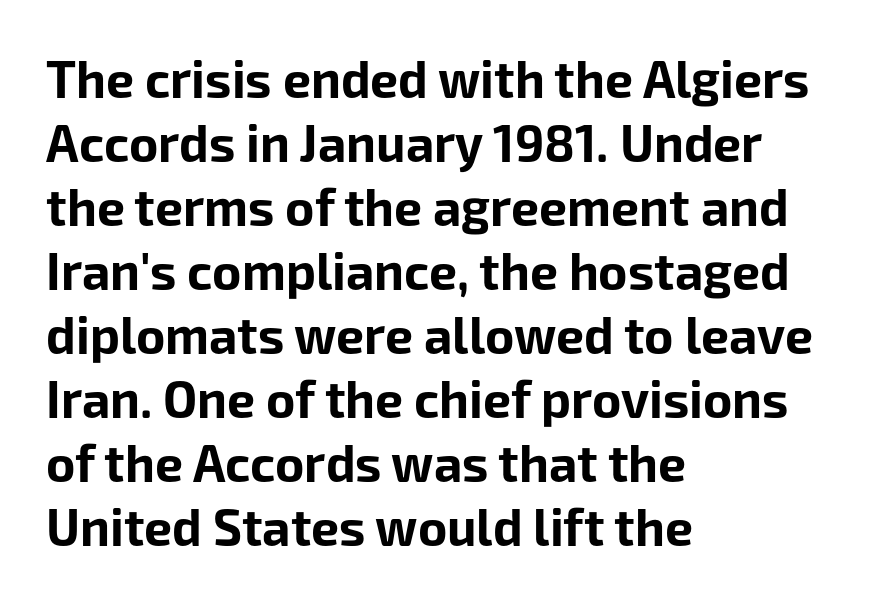
{"serif": "no", "italic": "no", "bold": "yes", "weight": "bold", "width": "normal", "stroke_contrast": "low", "x_height": "medium", "monospaced": "no", "underline": "no", "align": "left", "line_spacing": "normal", "line_spacing_ratio": 1.28, "letter_spacing": "normal", "letter_spacing_em": 0.0, "glyph_px": 50}
